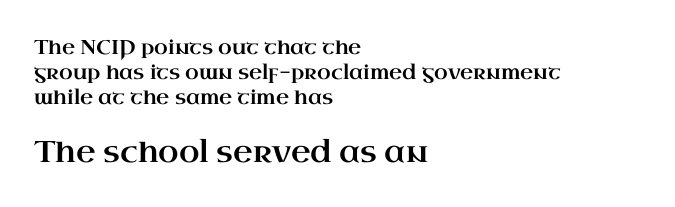
Characters follow at the spacing the type designer built in. Does the bottom block carry the larger type? Yes, it does. This is roman type, the default non-slanted kind. The ragged edge is on the right, which tells us the setting is flush left.
